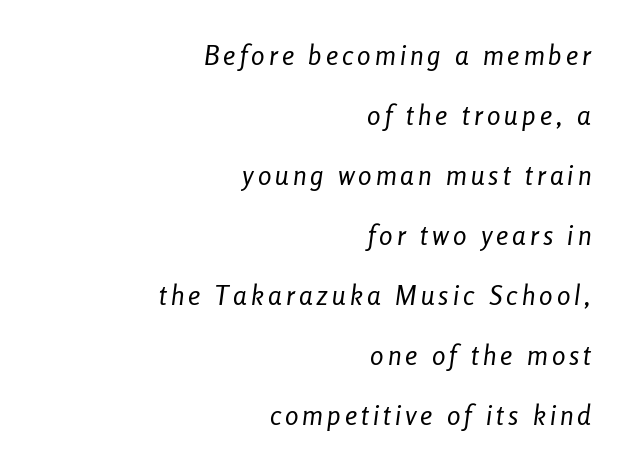
Q: Is the text bold? A: No.
Q: Is the text italic (slanted)? A: Yes, it leans right by about 8 degrees.
Q: Is the text underlined? A: No.
Q: How is the paragraph aligned? A: Right-aligned.
Q: Is the spacing between lines tight, normal or loose? A: Loose.
